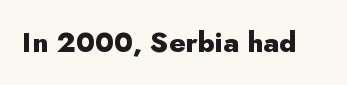
The image shows 28 px heavy sans-serif type, upright; set normal letter spacing, not underlined; low stroke contrast and a small x-height.
